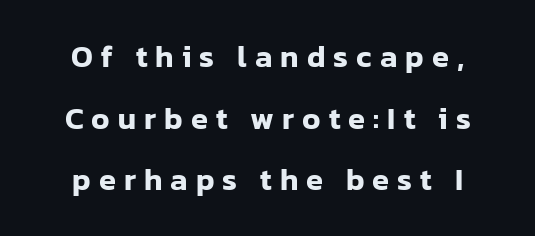
Q: Is the text italic (slanted)? A: No, it is upright.
Q: Is the typeface a serif or a sans-serif typeface? A: Sans-serif.
Q: Is the text underlined? A: No.
Q: How is the paragraph aligned? A: Centered.
Q: Is the spacing between letters normal or unusually wide? A: Unusually wide.
Q: Is the spacing between lines tight, normal or loose? A: Loose.
Q: Width (condensed, normal, or wide)? A: Normal.
Q: Stroke contrast? A: Low.
Q: x-height? A: Medium.
Q: Monospaced? A: No.
